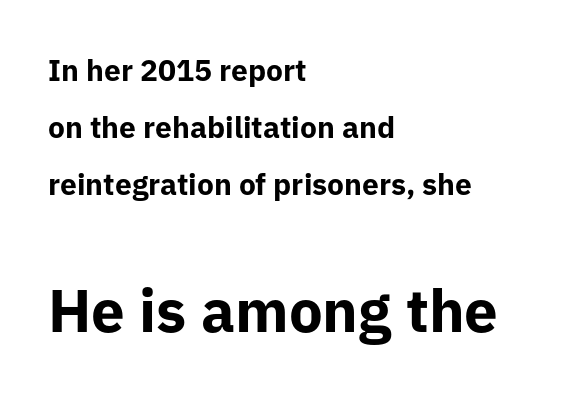
{"serif": "no", "italic": "no", "bold": "yes", "weight": "bold", "width": "normal", "stroke_contrast": "low", "x_height": "medium", "monospaced": "no", "underline": "no", "align": "left", "line_spacing": "loose", "line_spacing_ratio": 1.9, "letter_spacing": "normal", "letter_spacing_em": 0.0, "larger_block": "second", "size_ratio": 2.0, "glyph_px": 60}
